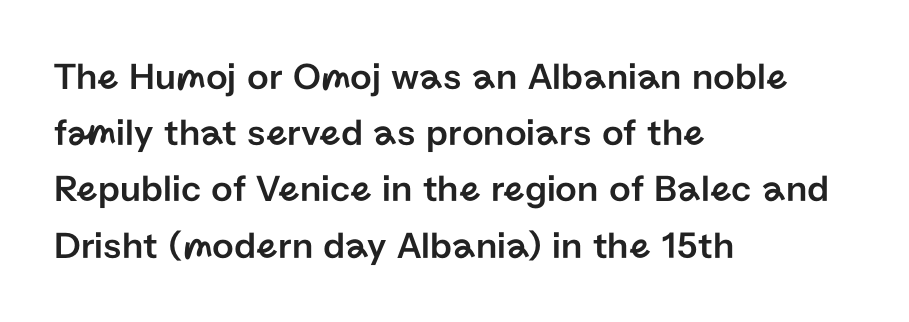
Q: Is the text italic (slanted)? A: No, it is upright.
Q: Is the typeface a serif or a sans-serif typeface? A: Sans-serif.
Q: Is the text underlined? A: No.
Q: How is the paragraph aligned? A: Left-aligned.
Q: Is the spacing between letters normal or unusually wide? A: Normal.
Q: Is the spacing between lines tight, normal or loose? A: Normal.
Q: Width (condensed, normal, or wide)? A: Normal.
Q: Stroke contrast? A: Low.
Q: x-height? A: Medium.
Q: Monospaced? A: No.
